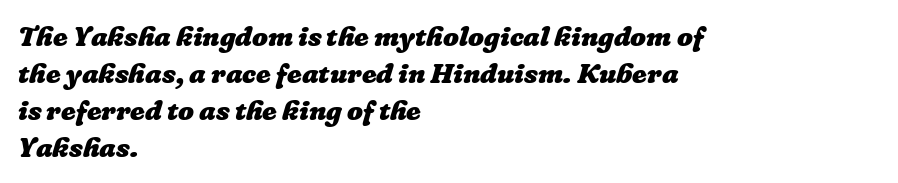
The space between consecutive lines is moderate. The lines are quadded left. The passage shown has conventional tracking throughout. Glance below the letters and you will spot only blank space.
